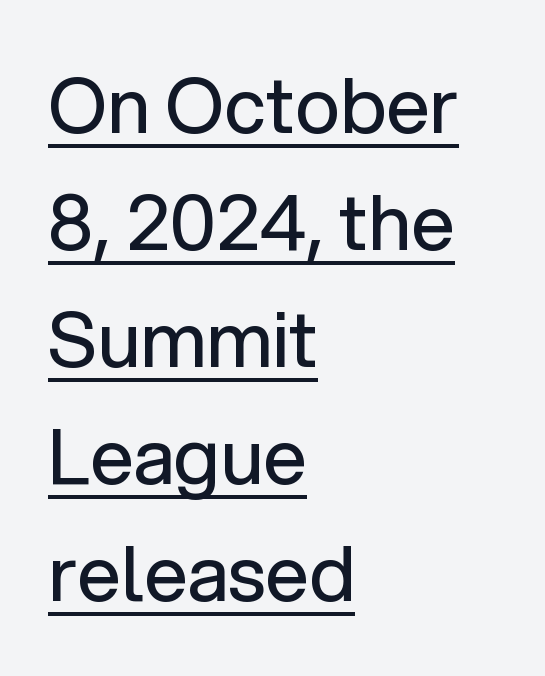
Q: Is the text bold? A: No.
Q: Is the text italic (slanted)? A: No, it is upright.
Q: Is the typeface a serif or a sans-serif typeface? A: Sans-serif.
Q: Is the text underlined? A: Yes.
Q: How is the paragraph aligned? A: Left-aligned.
Q: Is the spacing between letters normal or unusually wide? A: Normal.
Q: Is the spacing between lines tight, normal or loose? A: Normal.
Q: Width (condensed, normal, or wide)? A: Normal.
Q: Stroke contrast? A: Low.
Q: x-height? A: Medium.
Q: Monospaced? A: No.
